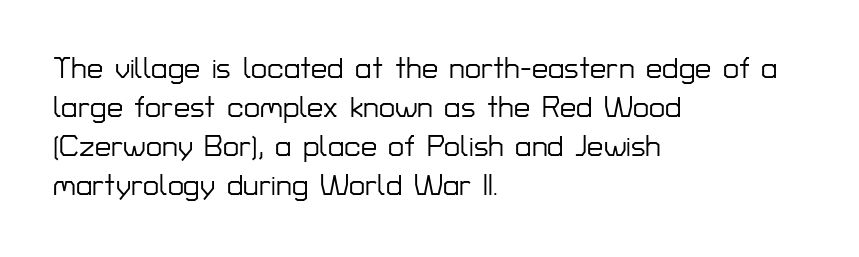
Q: Is the text italic (slanted)? A: No, it is upright.
Q: Is the typeface a serif or a sans-serif typeface? A: Sans-serif.
Q: Is the text underlined? A: No.
Q: How is the paragraph aligned? A: Left-aligned.
Q: Is the spacing between letters normal or unusually wide? A: Normal.
Q: Is the spacing between lines tight, normal or loose? A: Normal.
Q: Width (condensed, normal, or wide)? A: Normal.
Q: Stroke contrast? A: Low.
Q: x-height? A: Medium.
Q: Monospaced? A: No.
